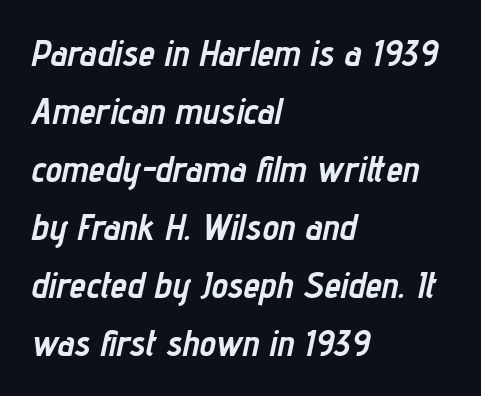
The vertical gap from one line to the next is medium. The ragged edge is on the right, which tells us the setting is flush left. These lines are rendered in a variable-pitch font. How are the letters spaced? Ordinarily, with no added tracking. The rendering applies a slant to the glyphs.
